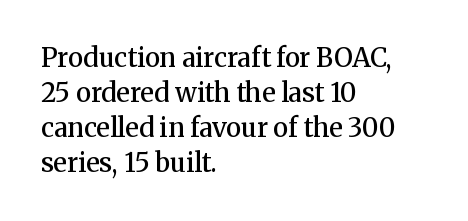
Q: Is the text bold? A: Semi-bold.
Q: Is the text italic (slanted)? A: No, it is upright.
Q: Is the text underlined? A: No.
Q: How is the paragraph aligned? A: Left-aligned.
Q: Is the spacing between letters normal or unusually wide? A: Normal.
Q: Is the spacing between lines tight, normal or loose? A: Normal.
